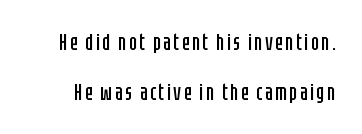
Q: Is the text bold? A: No.
Q: Is the text italic (slanted)? A: No, it is upright.
Q: Is the text underlined? A: No.
Q: Is the spacing between lines tight, normal or loose? A: Loose.
